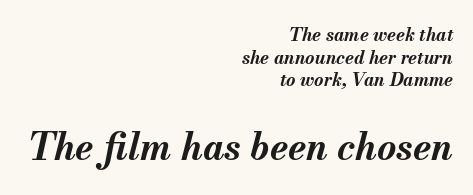
Q: Is the text bold? A: Yes.
Q: Is the text italic (slanted)? A: Yes, it leans right by about 13 degrees.
Q: Is the text underlined? A: No.
Q: How is the paragraph aligned? A: Right-aligned.
Q: Is the spacing between letters normal or unusually wide? A: Normal.
Q: Is the spacing between lines tight, normal or loose? A: Normal.
Q: Which block of text is set in a larger size, the first (top) or the second (bottom)? A: The second (bottom) one.
Q: Width (condensed, normal, or wide)? A: Normal.
Q: Stroke contrast? A: Medium.
Q: x-height? A: Small.
Q: Monospaced? A: No.
